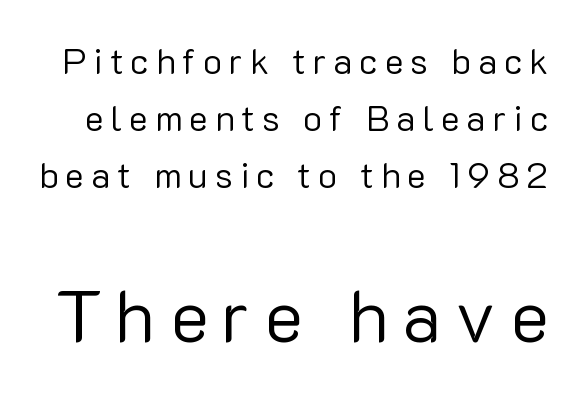
Q: Is the text bold? A: No.
Q: Is the text italic (slanted)? A: No, it is upright.
Q: Is the typeface a serif or a sans-serif typeface? A: Sans-serif.
Q: Is the text underlined? A: No.
Q: Is the spacing between lines tight, normal or loose? A: Normal.
Q: Which block of text is set in a larger size, the first (top) or the second (bottom)? A: The second (bottom) one.
Q: Width (condensed, normal, or wide)? A: Normal.
Q: Stroke contrast? A: Low.
Q: x-height? A: Medium.
Q: Monospaced? A: No.
